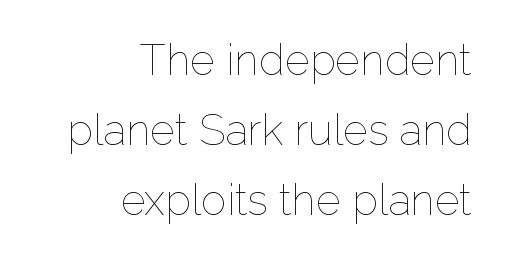
The image shows 43 px thin type, upright; set right-aligned, normal line spacing (1.63x), normal letter spacing, not underlined; low stroke contrast and a medium x-height.
